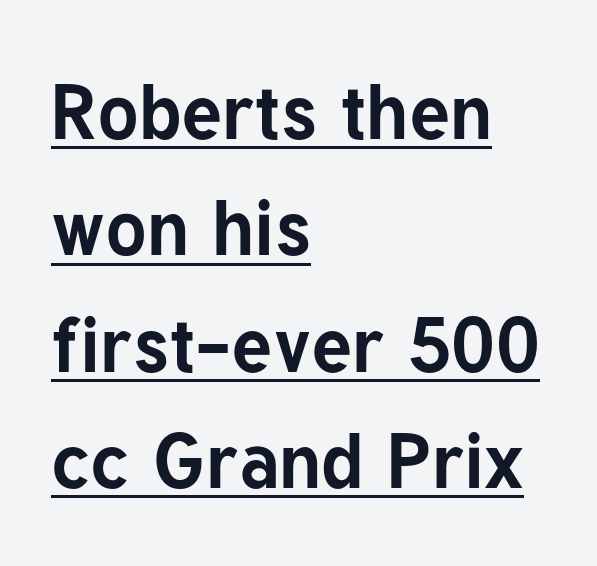
Q: Is the text bold? A: Yes.
Q: Is the text italic (slanted)? A: No, it is upright.
Q: Is the typeface a serif or a sans-serif typeface? A: Sans-serif.
Q: Is the text underlined? A: Yes.
Q: How is the paragraph aligned? A: Left-aligned.
Q: Is the spacing between letters normal or unusually wide? A: Normal.
Q: Is the spacing between lines tight, normal or loose? A: Normal.
Q: Width (condensed, normal, or wide)? A: Normal.
Q: Stroke contrast? A: Low.
Q: x-height? A: Medium.
Q: Monospaced? A: No.
